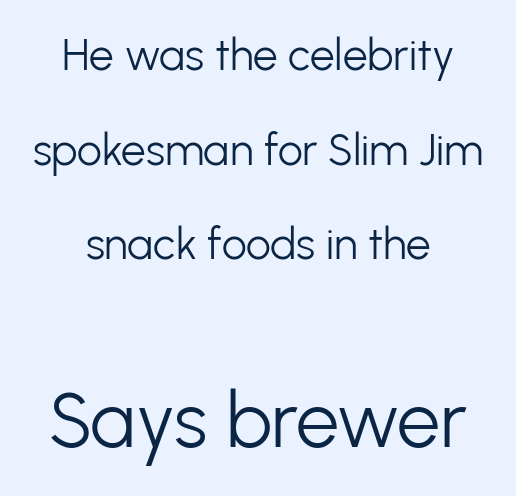
Q: Is the text bold? A: No.
Q: Is the text italic (slanted)? A: No, it is upright.
Q: Is the typeface a serif or a sans-serif typeface? A: Sans-serif.
Q: Is the text underlined? A: No.
Q: How is the paragraph aligned? A: Centered.
Q: Is the spacing between letters normal or unusually wide? A: Normal.
Q: Is the spacing between lines tight, normal or loose? A: Loose.
Q: Which block of text is set in a larger size, the first (top) or the second (bottom)? A: The second (bottom) one.
Q: Width (condensed, normal, or wide)? A: Normal.
Q: Stroke contrast? A: Low.
Q: x-height? A: Medium.
Q: Monospaced? A: No.
